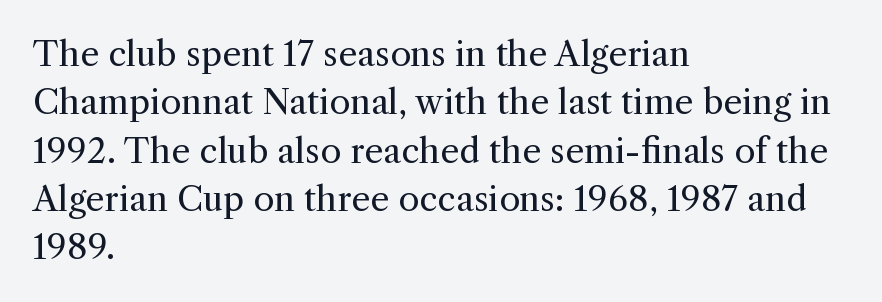
Has an underline been added? It has not. A normal amount of white space separates one row of letters from the next. What stands out about the letter spacing? Nothing — it is the standard amount. Is the block centered? No — it sits flush against the left margin.
